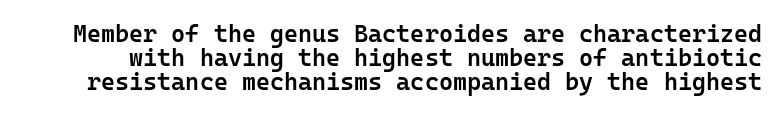
Posture: upright roman. The zone under the glyphs is completely vacant. Does extra space separate the letters? No, they use regular spacing. The leading is snug, giving the passage a crowded texture.
